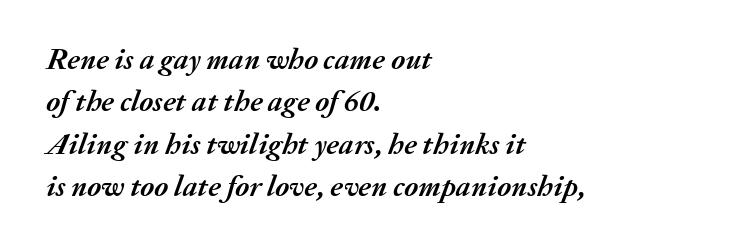
A typesetter would call this zero additional tracking. Students, observe: this is what conventionally led text looks like. Does the lettering tilt? It does — this is italic. The face used here is proportionally spaced, like ordinary book or web type. Caption: bold face, heavy strokes. Leftover space on each line is placed entirely after the last word.
